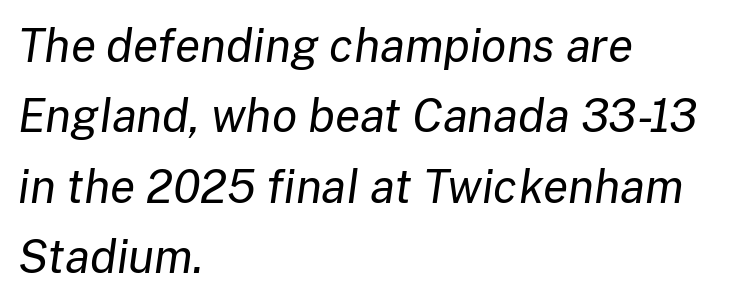
Q: Is the text bold? A: No.
Q: Is the text italic (slanted)? A: Yes, it leans right by about 8 degrees.
Q: Is the text underlined? A: No.
Q: How is the paragraph aligned? A: Left-aligned.
Q: Is the spacing between letters normal or unusually wide? A: Normal.
Q: Is the spacing between lines tight, normal or loose? A: Normal.
Q: Width (condensed, normal, or wide)? A: Normal.
Q: Stroke contrast? A: Low.
Q: x-height? A: Medium.
Q: Monospaced? A: No.
